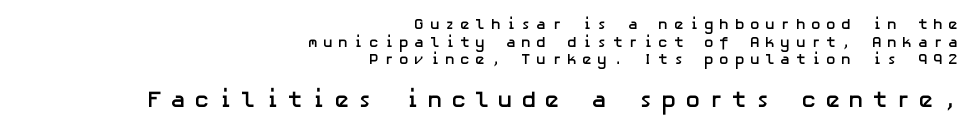
Q: Is the text bold? A: Yes.
Q: Is the text italic (slanted)? A: No, it is upright.
Q: Is the text underlined? A: No.
Q: How is the paragraph aligned? A: Right-aligned.
Q: Is the spacing between letters normal or unusually wide? A: Unusually wide.
Q: Which block of text is set in a larger size, the first (top) or the second (bottom)? A: The second (bottom) one.
